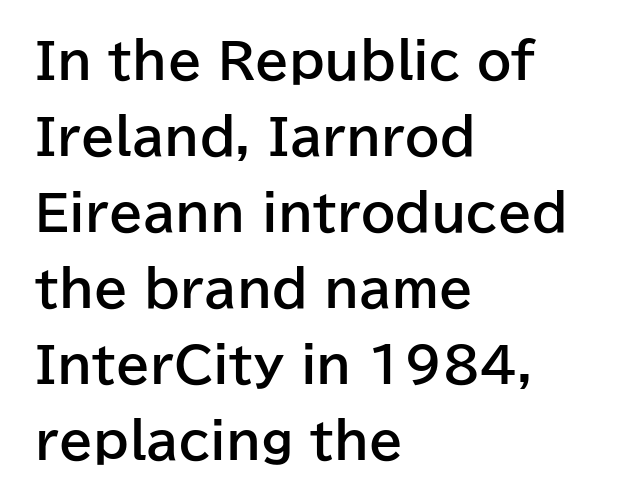
The rendering keeps characters at their native spacing. The type sits square on the baseline with zero lean. Compared with an ordinary text face, these strokes are far heavier — a full bold. A typesetter would label this face a sans.
